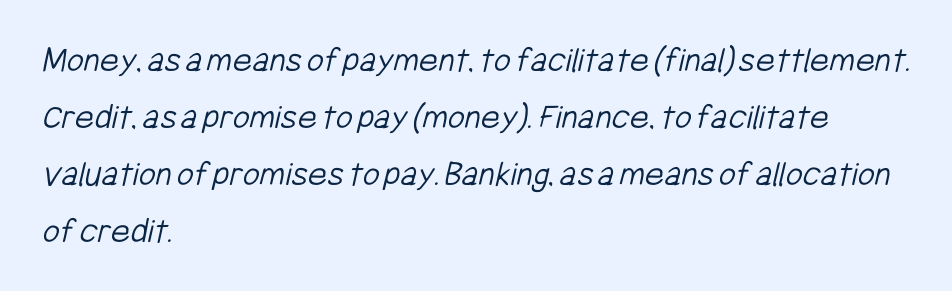
Q: Is the text bold? A: No.
Q: Is the typeface a serif or a sans-serif typeface? A: Sans-serif.
Q: Is the text underlined? A: No.
Q: How is the paragraph aligned? A: Left-aligned.
Q: Is the spacing between letters normal or unusually wide? A: Normal.
Q: Is the spacing between lines tight, normal or loose? A: Normal.
Q: Width (condensed, normal, or wide)? A: Condensed.
Q: Stroke contrast? A: Low.
Q: x-height? A: Medium.
Q: Monospaced? A: No.
